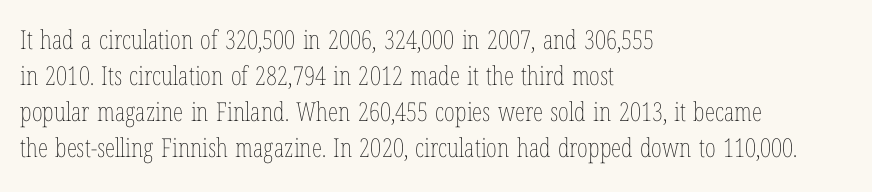
Q: Is the text bold? A: No.
Q: Is the text italic (slanted)? A: No, it is upright.
Q: Is the text underlined? A: No.
Q: How is the paragraph aligned? A: Left-aligned.
Q: Is the spacing between letters normal or unusually wide? A: Normal.
Q: Is the spacing between lines tight, normal or loose? A: Normal.
